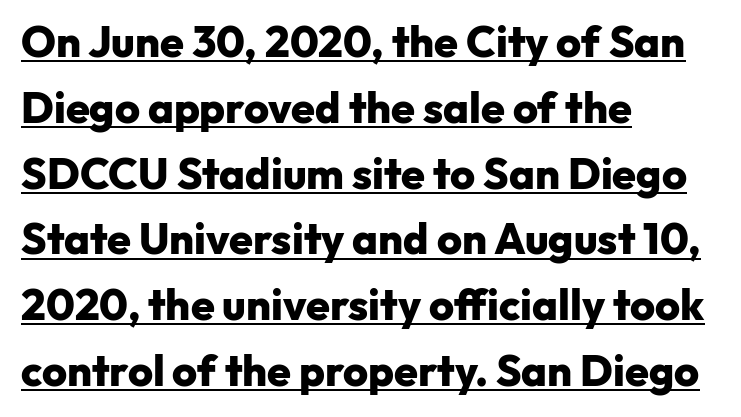
{"serif": "no", "italic": "no", "bold": "yes", "weight": "heavy", "width": "normal", "stroke_contrast": "low", "x_height": "medium", "monospaced": "no", "underline": "yes", "align": "left", "line_spacing": "normal", "line_spacing_ratio": 1.53, "letter_spacing": "normal", "letter_spacing_em": 0.0, "glyph_px": 43}
